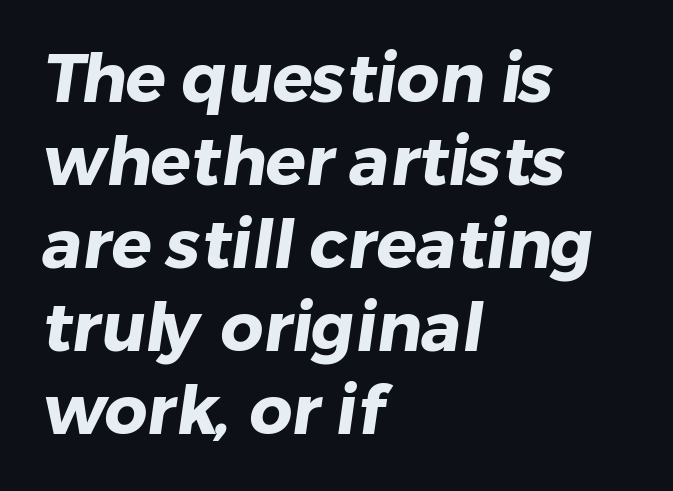
Q: Is the text bold? A: Yes.
Q: Is the typeface a serif or a sans-serif typeface? A: Sans-serif.
Q: Is the text underlined? A: No.
Q: How is the paragraph aligned? A: Left-aligned.
Q: Is the spacing between letters normal or unusually wide? A: Normal.
Q: Width (condensed, normal, or wide)? A: Normal.
Q: Stroke contrast? A: Low.
Q: x-height? A: Medium.
Q: Monospaced? A: No.
